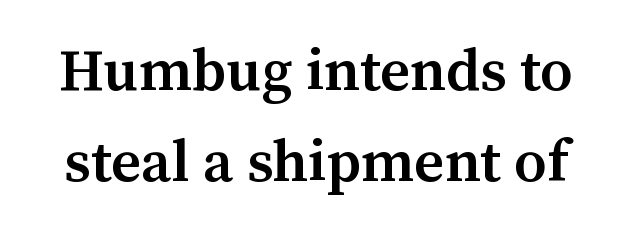
What kind of face is this? One with serifs. The leading is moderate, giving the passage an even texture. The typesetting leans somewhat heavy: a semibold. Character widths vary here, with narrow letters taking less room than wide ones. These lines keep a tight, regular rhythm from letter to letter.
